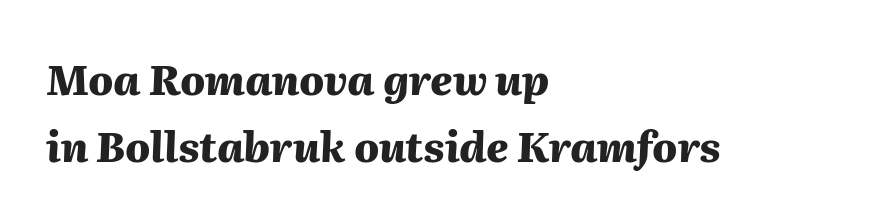
{"italic": "yes", "lean": "right", "slant_degrees": 2, "bold": "yes", "weight": "heavy", "width": "normal", "stroke_contrast": "medium", "x_height": "medium", "monospaced": "no", "underline": "no", "align": "left", "line_spacing": "normal", "line_spacing_ratio": 1.64, "letter_spacing": "normal", "letter_spacing_em": 0.0, "glyph_px": 41}
